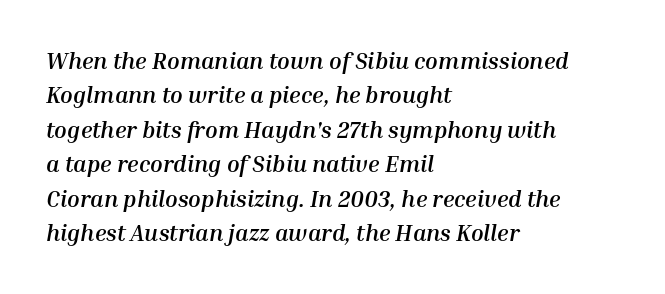
When letters slant like this, we call the style italic. Lines of text with bare space underneath. Strokes here are thick enough to call this a true bold. Characters follow at the spacing the type designer built in. Line spacing here is normal. A student would call this left alignment; a typographer would say flush left, rag right.
